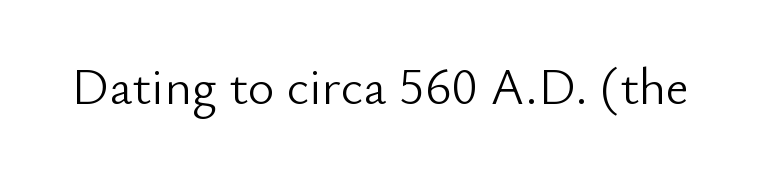
The image shows 51 px light sans-serif type, upright; set normal letter spacing, not underlined; low stroke contrast and a small x-height.
